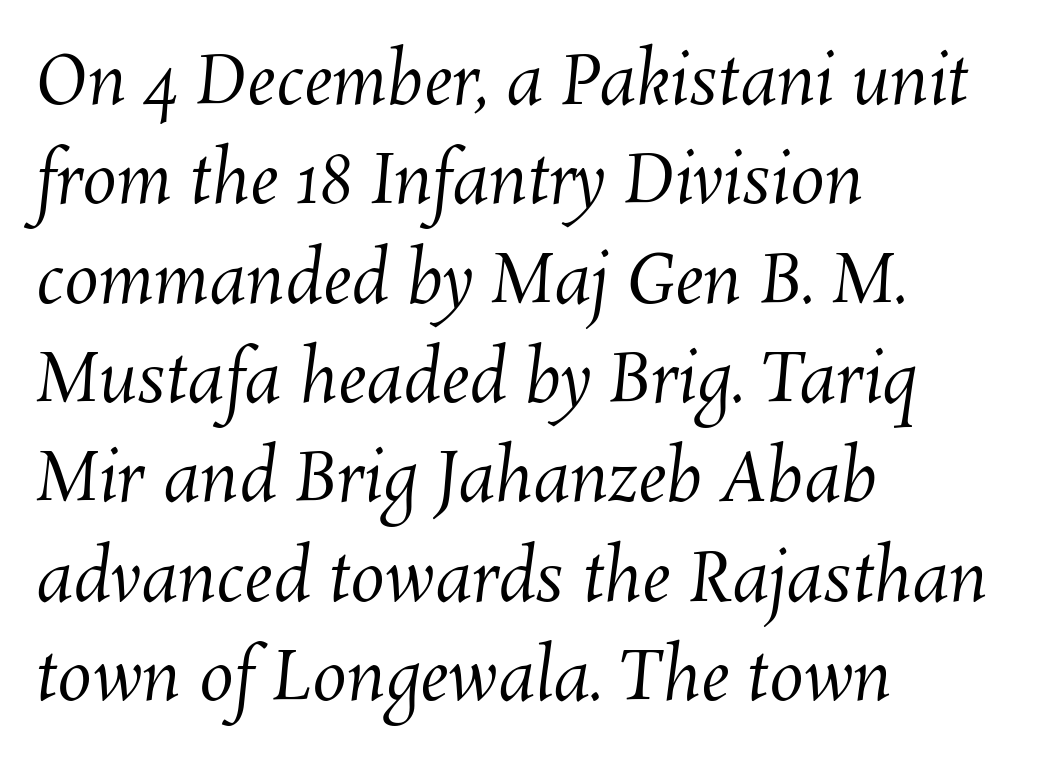
The image shows 69 px regular-weight type; set left-aligned, normal line spacing (1.44x), normal letter spacing, not underlined; medium stroke contrast and a medium x-height.
